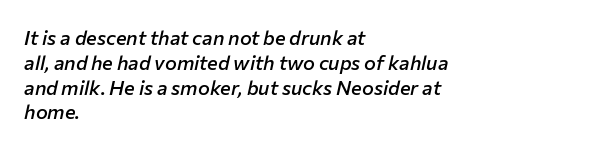
{"italic": "yes", "lean": "right", "slant_degrees": 12, "bold": "semi", "underline": "no", "align": "left", "line_spacing_ratio": 1.24, "letter_spacing": "normal", "letter_spacing_em": 0.0, "glyph_px": 20}
